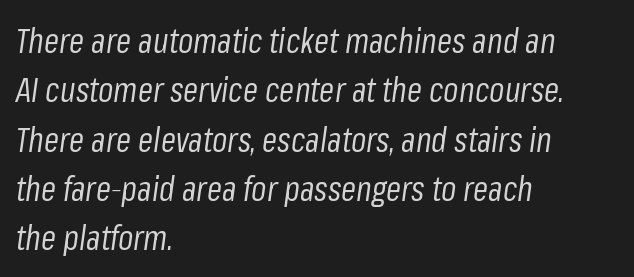
The area under the type is left untouched. Weight: regular or lighter. These lines are rendered in a variable-pitch font. When letters slant like this, we call the style italic. There is no visible air inserted between adjacent glyphs.
